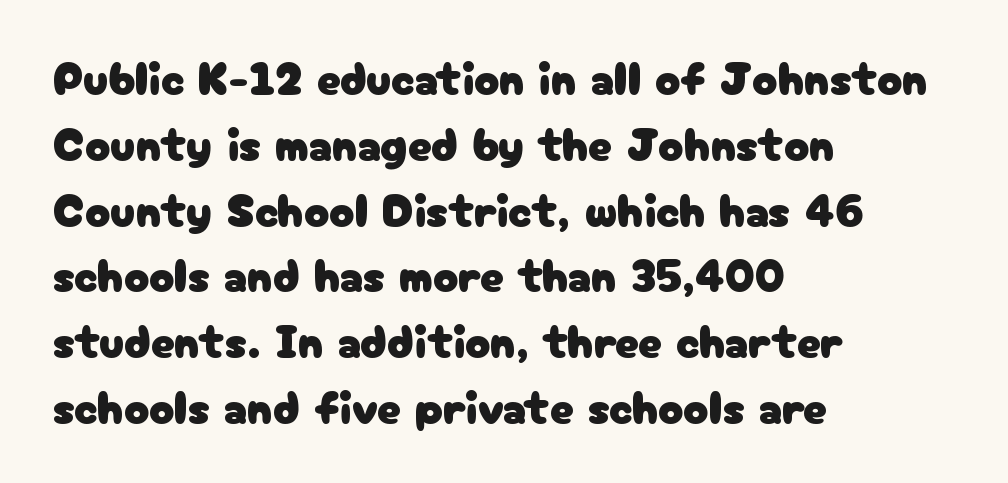
The image shows 47 px sans-serif type, upright; set left-aligned, normal line spacing (1.4x), normal letter spacing, not underlined; low stroke contrast and a medium x-height.
